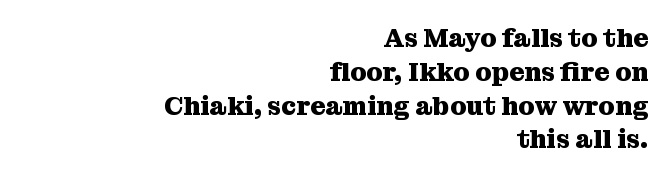
The image shows 26 px bold type, upright; set right-aligned, normal line spacing (1.3x), normal letter spacing, not underlined.
